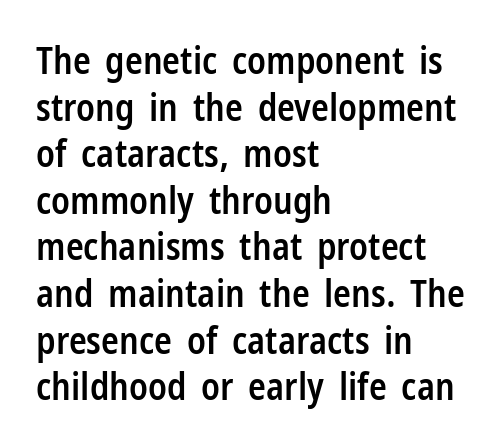
{"serif": "no", "italic": "no", "bold": "semi", "weight": "semibold", "width": "condensed", "stroke_contrast": "low", "x_height": "medium", "monospaced": "no", "underline": "no", "align": "left", "line_spacing": "normal", "line_spacing_ratio": 1.26, "letter_spacing": "normal", "letter_spacing_em": 0.0, "glyph_px": 37}
